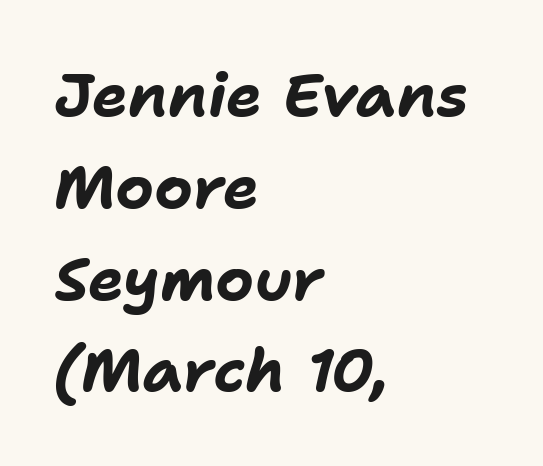
Q: Is the text bold? A: Yes.
Q: Is the text italic (slanted)? A: Yes, it leans right by about 11 degrees.
Q: Is the text underlined? A: No.
Q: How is the paragraph aligned? A: Left-aligned.
Q: Is the spacing between letters normal or unusually wide? A: Normal.
Q: Is the spacing between lines tight, normal or loose? A: Normal.
Q: Width (condensed, normal, or wide)? A: Normal.
Q: Stroke contrast? A: Low.
Q: x-height? A: Medium.
Q: Monospaced? A: No.
